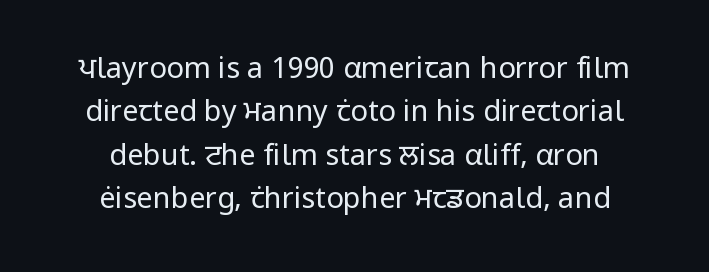
Q: Is the text bold? A: No.
Q: Is the text italic (slanted)? A: No, it is upright.
Q: Is the typeface a serif or a sans-serif typeface? A: Sans-serif.
Q: Is the text underlined? A: No.
Q: How is the paragraph aligned? A: Centered.
Q: Is the spacing between letters normal or unusually wide? A: Normal.
Q: Is the spacing between lines tight, normal or loose? A: Normal.
Q: Width (condensed, normal, or wide)? A: Normal.
Q: Stroke contrast? A: Low.
Q: x-height? A: Medium.
Q: Monospaced? A: No.
